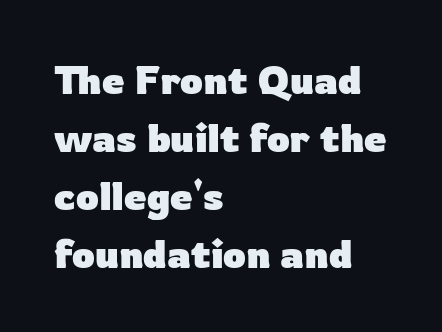
The image shows 40 px heavy sans-serif type, upright; set left-aligned, normal line spacing (1.45x), normal letter spacing, not underlined; low stroke contrast and a medium x-height.
